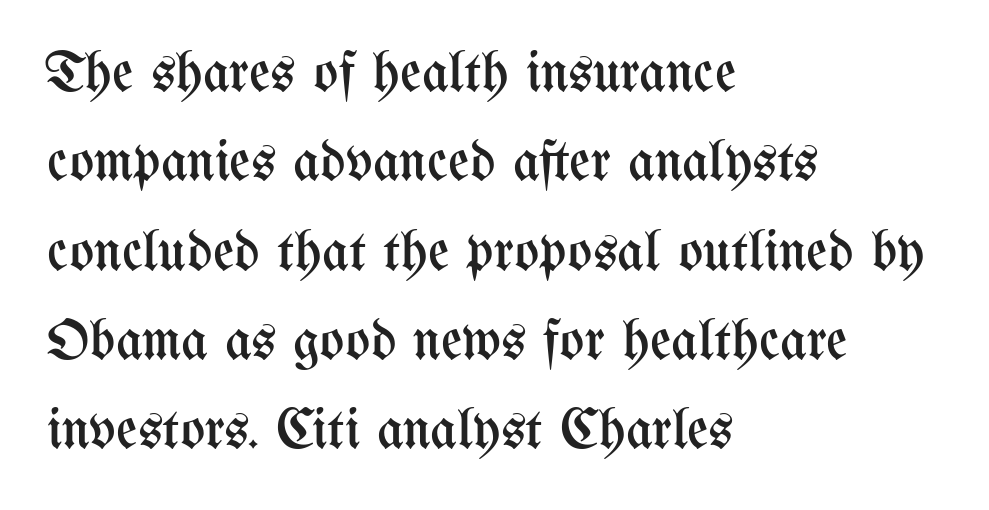
One-word summary of the alignment: left. Check the space under the baseline: it is left empty. The type is set solid horizontally, with unmodified tracking. Interline gaps are of average width in this sample. Each letter keeps its own natural width here, so spacing adapts to shape.
